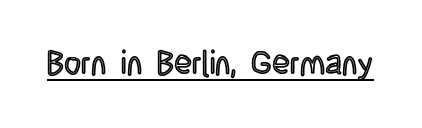
{"italic": "no", "width": "condensed", "x_height": "large", "monospaced": "no", "underline": "yes", "letter_spacing": "normal", "letter_spacing_em": 0.0, "glyph_px": 33}
